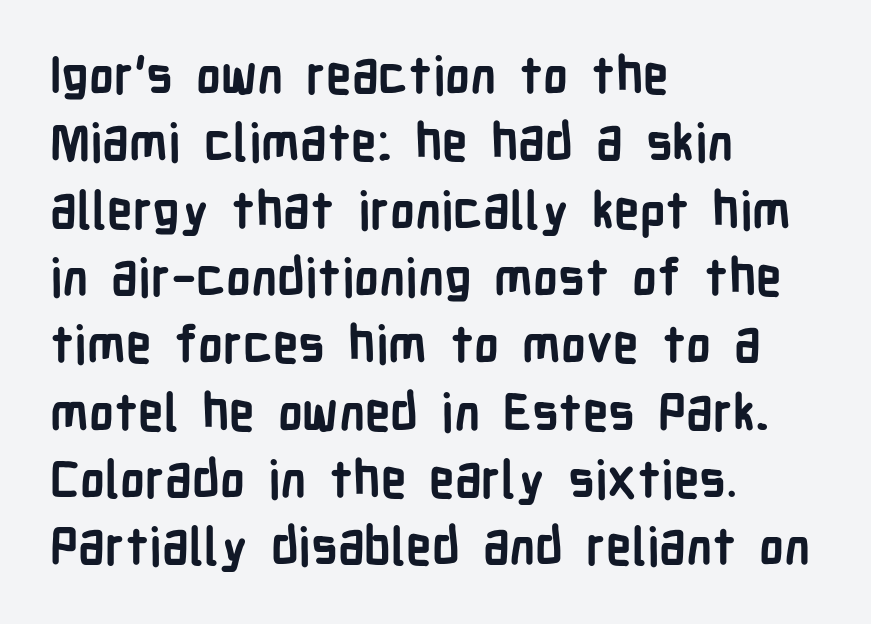
Q: Is the text bold? A: Yes.
Q: Is the text italic (slanted)? A: No, it is upright.
Q: Is the typeface a serif or a sans-serif typeface? A: Sans-serif.
Q: Is the text underlined? A: No.
Q: How is the paragraph aligned? A: Left-aligned.
Q: Is the spacing between letters normal or unusually wide? A: Normal.
Q: Is the spacing between lines tight, normal or loose? A: Normal.
Q: Width (condensed, normal, or wide)? A: Condensed.
Q: Stroke contrast? A: Low.
Q: x-height? A: Medium.
Q: Monospaced? A: No.
